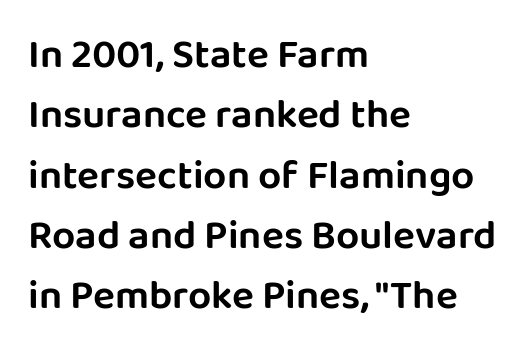
The image shows 41 px sans-serif type, upright; set left-aligned, normal line spacing (1.47x), normal letter spacing, not underlined; low stroke contrast and a large x-height.
